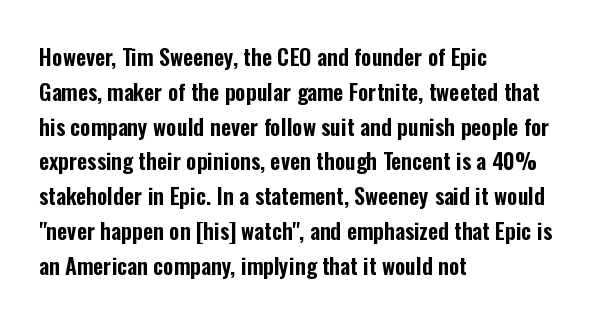
The letters stand straight up with perfectly vertical stems. The strip under each line holds only bare page. Each new line begins a customary step beneath the previous one. Inter-character spacing is left at the font's built-in metrics. The paragraph shown leans on its left margin.
